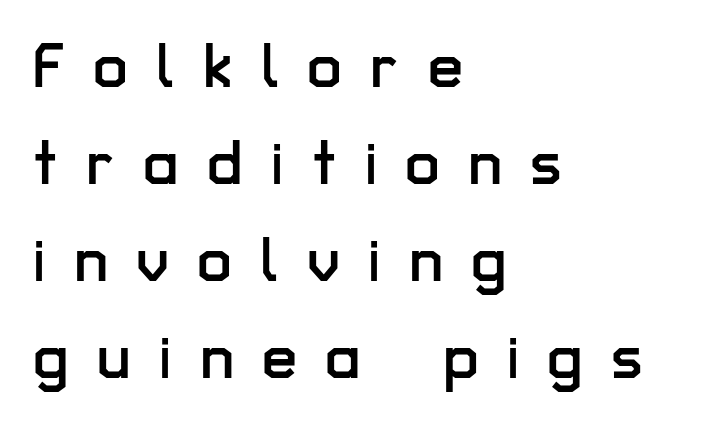
Reading down the column, the eye jumps a familiar distance to each next line. The lettering holds an erect, upright posture throughout. Which margin do the lines hug? The left one — the right edge is uneven. In terms of letterform style, serifs are entirely absent. The glyphs are unaccompanied by any horizontal stroke below them. You could only call the tracking loose — the letters float apart.
